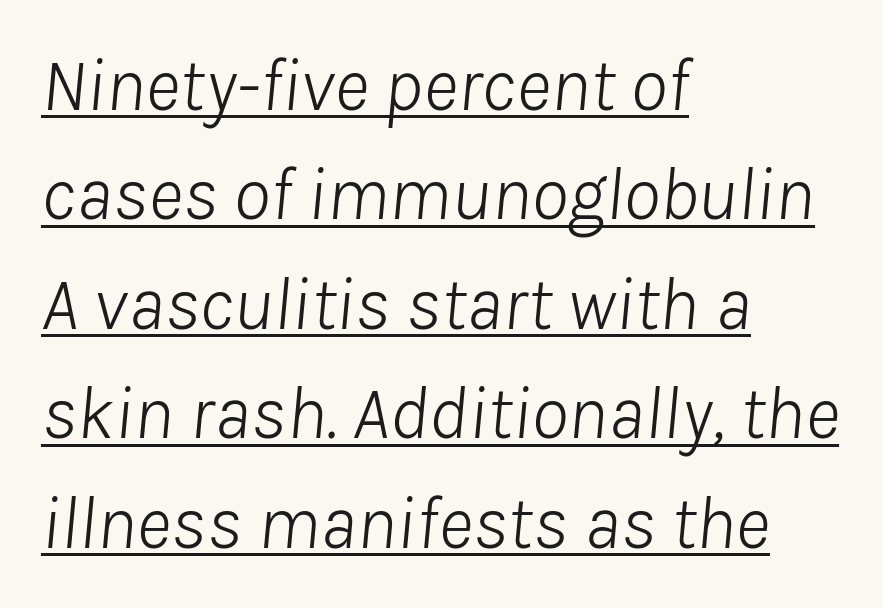
{"italic": "yes", "lean": "right", "slant_degrees": 8, "bold": "no", "weight": "light", "width": "normal", "stroke_contrast": "low", "x_height": "medium", "monospaced": "no", "underline": "yes", "align": "left", "line_spacing": "normal", "line_spacing_ratio": 1.46, "letter_spacing": "normal", "letter_spacing_em": 0.0, "glyph_px": 75}
